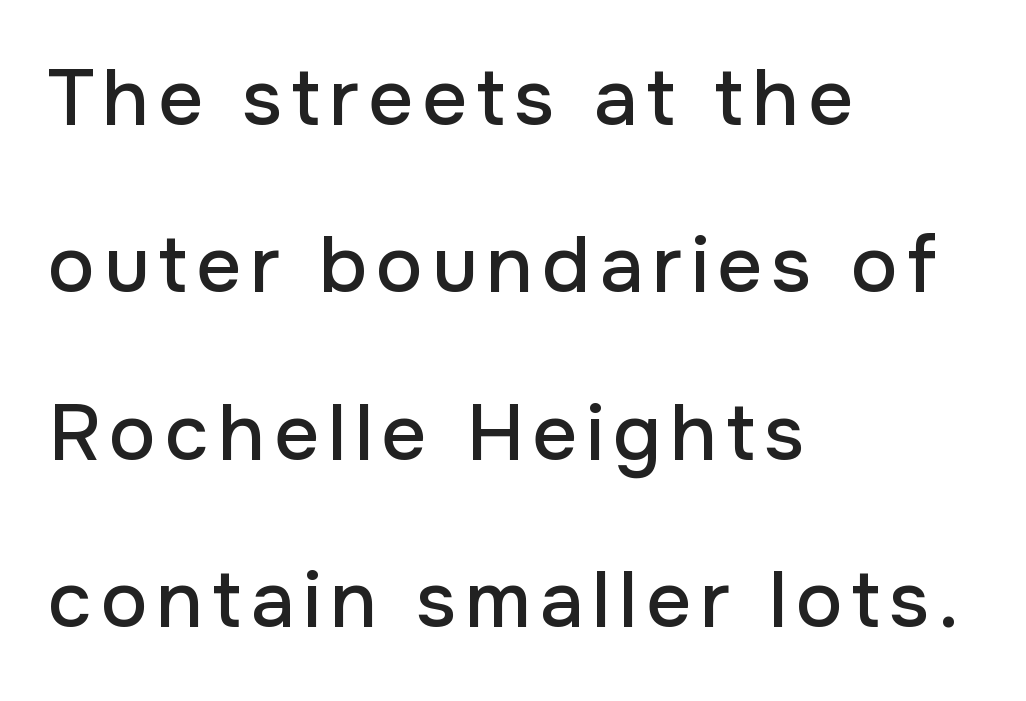
{"serif": "no", "italic": "no", "width": "normal", "stroke_contrast": "low", "x_height": "medium", "monospaced": "no", "underline": "no", "align": "left", "line_spacing": "loose", "line_spacing_ratio": 2.12, "glyph_px": 79}
